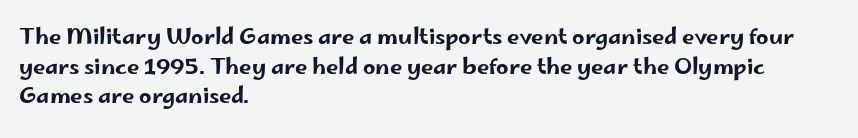
The passage shown stacks its lines at a standard gap. Look at the tracking — it's just the regular setting, nothing added. A typesetter would mark this as roman, not italic. Underlining? Definitely not there. One-word summary of the alignment: left.
